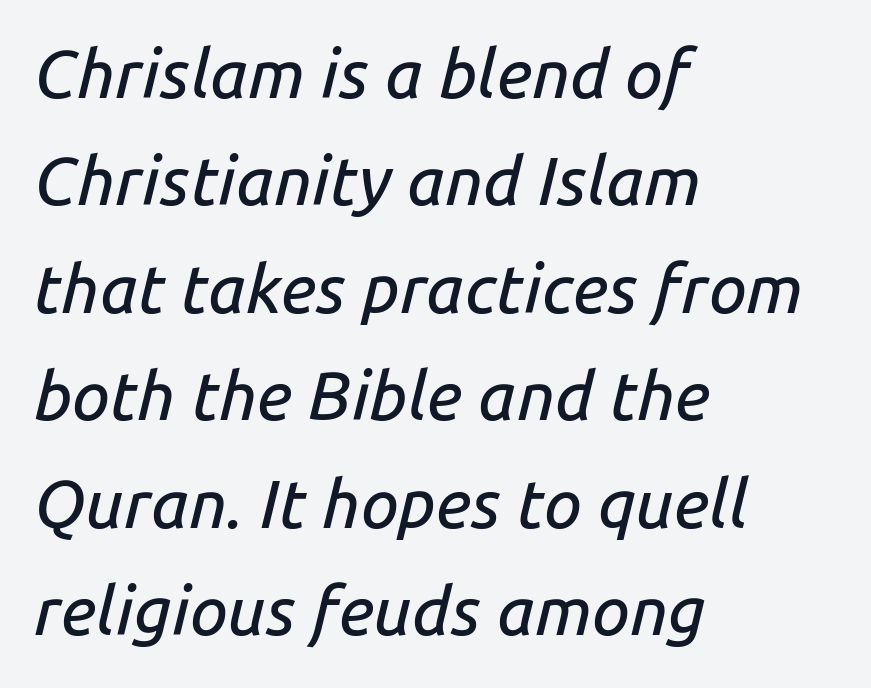
Q: Is the text italic (slanted)? A: Yes, it leans right by about 14 degrees.
Q: Is the text underlined? A: No.
Q: How is the paragraph aligned? A: Left-aligned.
Q: Is the spacing between letters normal or unusually wide? A: Normal.
Q: Is the spacing between lines tight, normal or loose? A: Normal.
Q: Width (condensed, normal, or wide)? A: Normal.
Q: Stroke contrast? A: Low.
Q: x-height? A: Medium.
Q: Monospaced? A: No.
